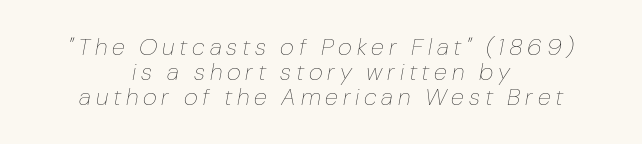
{"italic": "yes", "lean": "right", "slant_degrees": 10, "bold": "no", "underline": "no", "align": "center", "line_spacing": "tight", "line_spacing_ratio": 1.04, "letter_spacing": "wide", "letter_spacing_em": 0.2, "glyph_px": 24}
